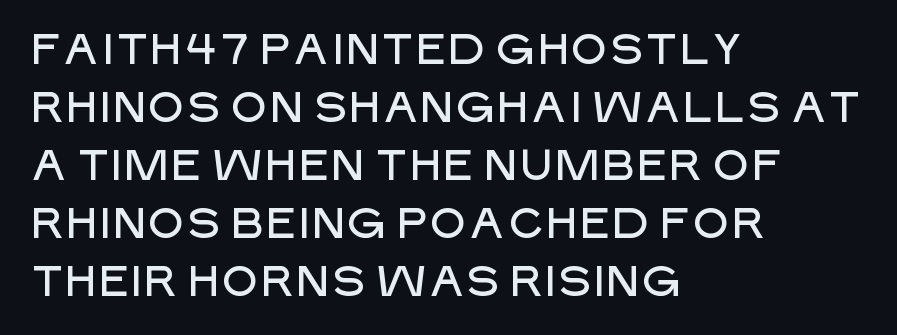
Q: Is the text italic (slanted)? A: No, it is upright.
Q: Is the typeface a serif or a sans-serif typeface? A: Sans-serif.
Q: Is the text underlined? A: No.
Q: How is the paragraph aligned? A: Left-aligned.
Q: Is the spacing between letters normal or unusually wide? A: Normal.
Q: Is the spacing between lines tight, normal or loose? A: Normal.
Q: Width (condensed, normal, or wide)? A: Normal.
Q: Stroke contrast? A: Low.
Q: x-height? A: Large.
Q: Monospaced? A: No.
